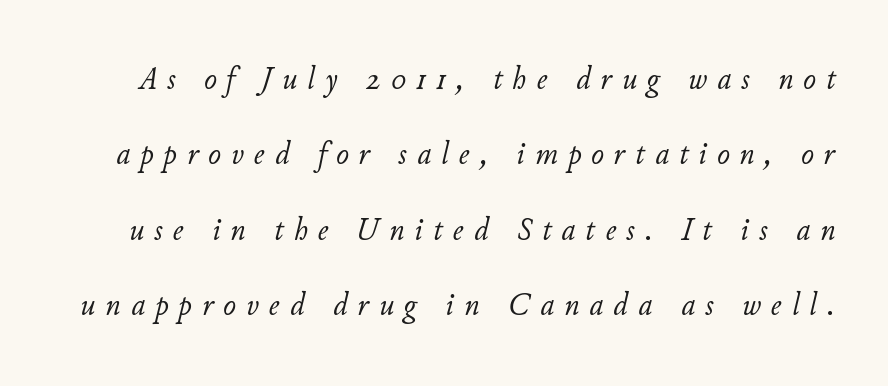
Q: Is the text bold? A: No.
Q: Is the text italic (slanted)? A: Yes, it leans right by about 11 degrees.
Q: Is the text underlined? A: No.
Q: Is the spacing between letters normal or unusually wide? A: Unusually wide.
Q: Is the spacing between lines tight, normal or loose? A: Loose.
Q: Width (condensed, normal, or wide)? A: Normal.
Q: Stroke contrast? A: Low.
Q: x-height? A: Small.
Q: Monospaced? A: No.
